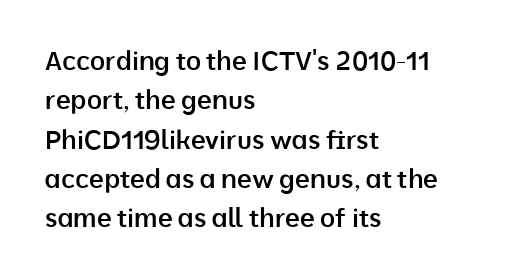
Q: Is the text bold? A: Semi-bold.
Q: Is the text italic (slanted)? A: No, it is upright.
Q: Is the text underlined? A: No.
Q: How is the paragraph aligned? A: Left-aligned.
Q: Is the spacing between letters normal or unusually wide? A: Normal.
Q: Is the spacing between lines tight, normal or loose? A: Normal.
